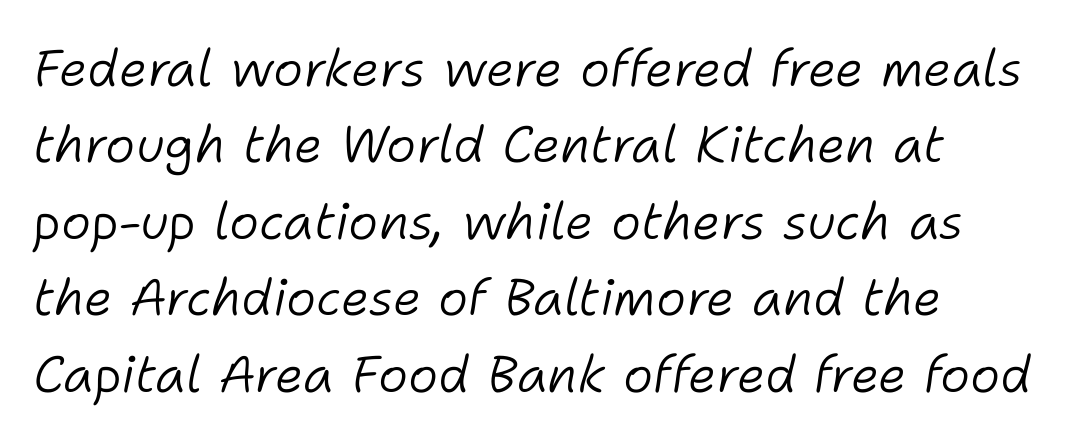
In CSS terms this would be text-align: left. Reading down the column, the eye jumps a familiar distance to each next line. Heaviness? Minimal to ordinary, like unemphasized prose. Type without underlining. Varying glyph widths throughout — classic text-font behaviour.
